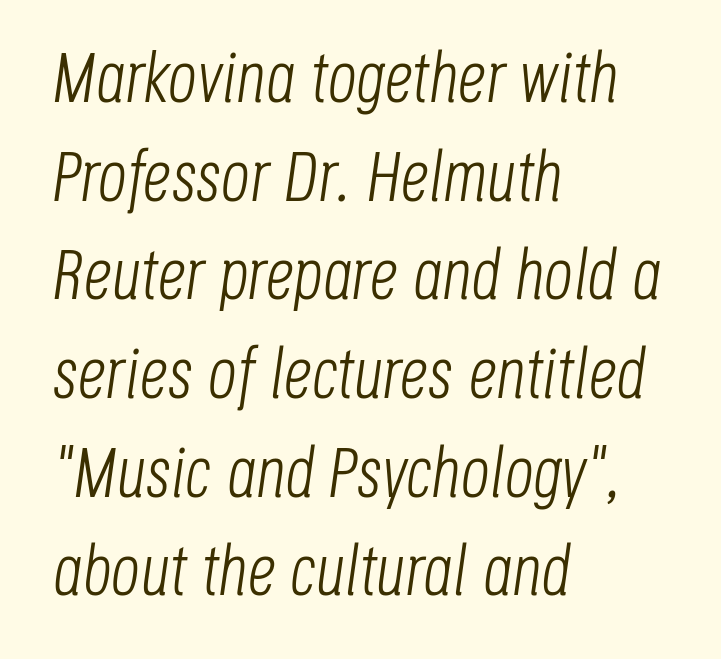
Q: Is the text bold? A: No.
Q: Is the text italic (slanted)? A: Yes, it leans right by about 8 degrees.
Q: Is the text underlined? A: No.
Q: How is the paragraph aligned? A: Left-aligned.
Q: Is the spacing between letters normal or unusually wide? A: Normal.
Q: Is the spacing between lines tight, normal or loose? A: Normal.
Q: Width (condensed, normal, or wide)? A: Condensed.
Q: Stroke contrast? A: Low.
Q: x-height? A: Large.
Q: Monospaced? A: No.
